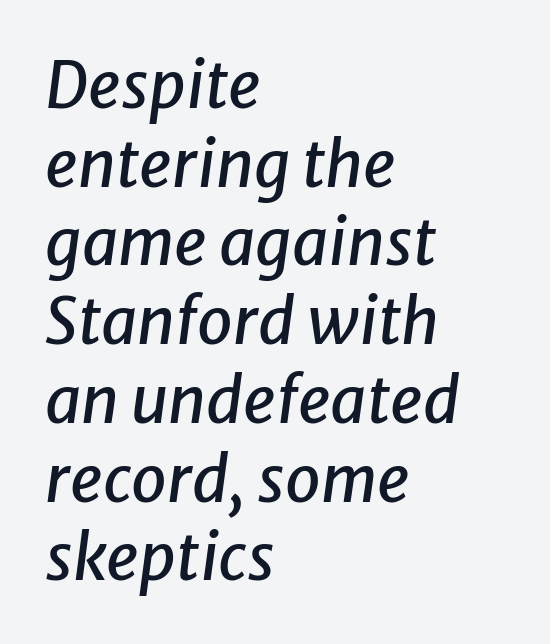
{"italic": "yes", "lean": "right", "slant_degrees": 8, "width": "normal", "stroke_contrast": "low", "x_height": "medium", "monospaced": "no", "underline": "no", "align": "left", "line_spacing_ratio": 1.23, "letter_spacing": "normal", "letter_spacing_em": 0.0, "glyph_px": 64}
